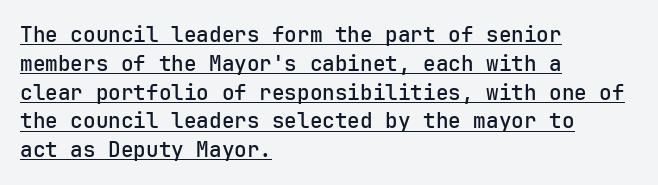
{"italic": "no", "bold": "semi", "underline": "yes", "align": "left", "line_spacing": "normal", "line_spacing_ratio": 1.37, "letter_spacing": "normal", "letter_spacing_em": 0.0, "glyph_px": 21}
